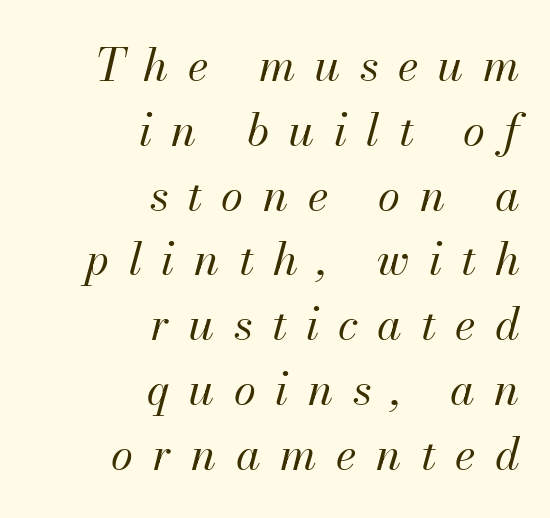
The words here are not underlined. If you drew a line through each stem, it would be angled. Caption: multi-line text, flush right, ragged left. This sample keeps an unexceptional amount of space between lines. The letters look calm and open, with moderate or lighter stems. The passage shown is typed in a proportional face where columns would drift.
